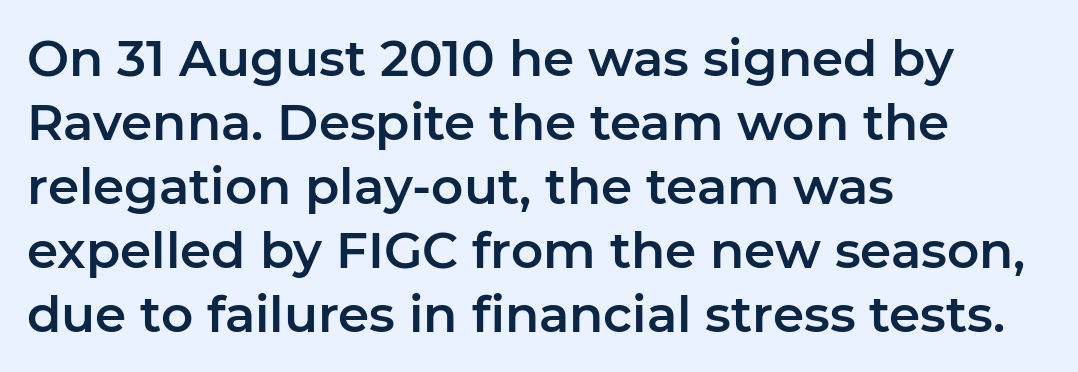
The axis of the letterforms is exactly vertical. One glance says typical: line gaps are just what's usual. Descender tails drop into unmarked territory. Characters follow at the spacing the type designer built in. In CSS terms this would be text-align: left. Spacing verdict: proportional, widths tailored to each character.
